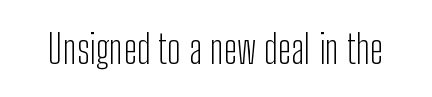
The image shows 40 px light, condensed sans-serif type, upright; set normal letter spacing, not underlined; low stroke contrast and a medium x-height.
